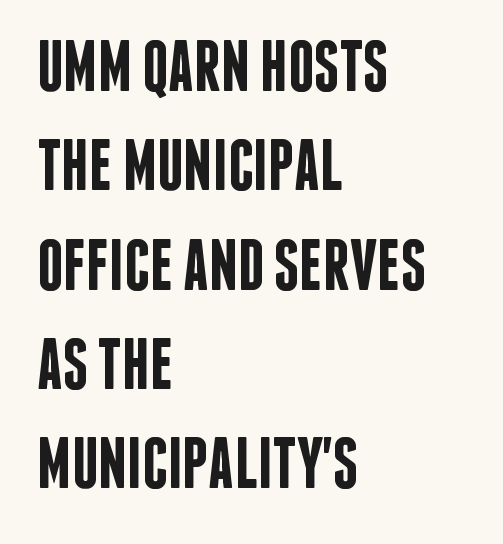
Tracking here is standard; glyphs follow each other at the usual distance. The line-height multiplier appears to be the usual default. The rendering uses a semibold face; strokes are thickened but not to full bold. Classification — sans serif. This sample is left-justified, so line endings fall wherever the words run out. The face used here is proportionally spaced, like ordinary book or web type.
